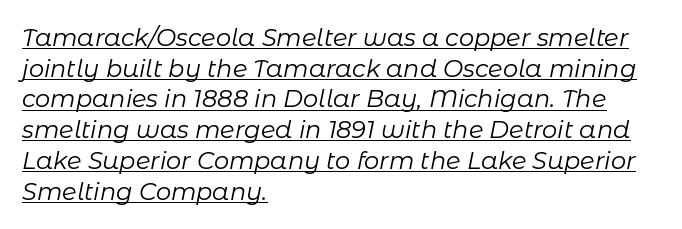
{"italic": "yes", "lean": "right", "slant_degrees": 11, "bold": "no", "underline": "yes", "align": "left", "line_spacing": "normal", "line_spacing_ratio": 1.28, "letter_spacing": "normal", "letter_spacing_em": 0.0, "glyph_px": 24}
